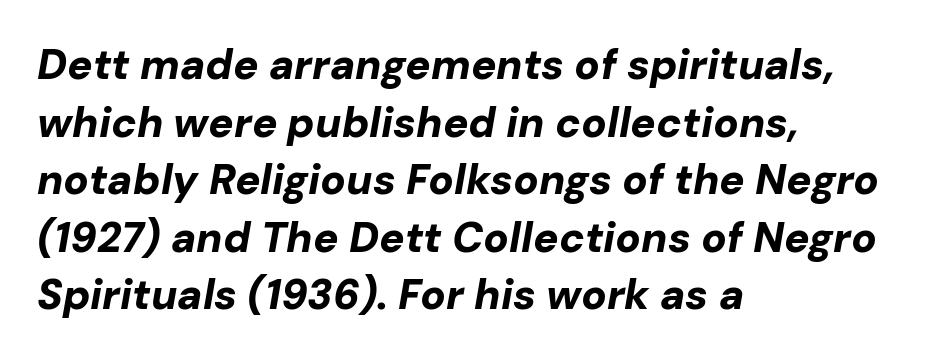
{"italic": "yes", "lean": "right", "slant_degrees": 10, "bold": "yes", "weight": "bold", "width": "normal", "stroke_contrast": "low", "x_height": "medium", "monospaced": "no", "underline": "no", "align": "left", "line_spacing": "normal", "line_spacing_ratio": 1.37, "letter_spacing": "normal", "letter_spacing_em": 0.0, "glyph_px": 42}
